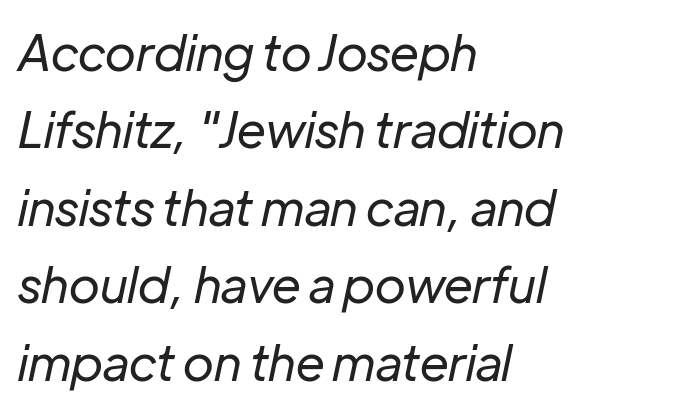
{"italic": "yes", "lean": "right", "slant_degrees": 12, "bold": "no", "weight": "regular", "width": "normal", "stroke_contrast": "low", "x_height": "medium", "monospaced": "no", "underline": "no", "align": "left", "line_spacing": "normal", "line_spacing_ratio": 1.58, "letter_spacing": "normal", "letter_spacing_em": 0.0, "glyph_px": 49}
